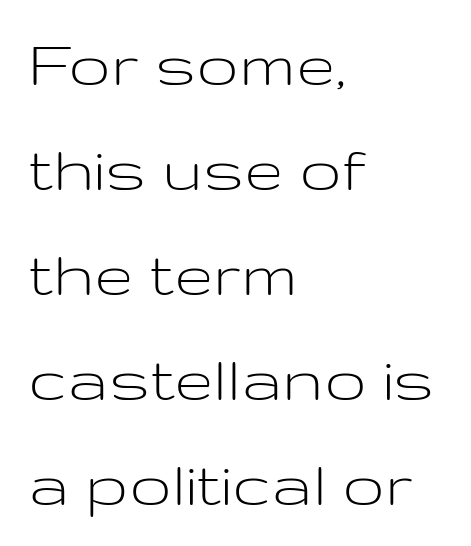
{"serif": "no", "italic": "no", "bold": "no", "weight": "light", "width": "wide", "stroke_contrast": "low", "x_height": "medium", "monospaced": "no", "underline": "no", "align": "left", "line_spacing": "normal", "line_spacing_ratio": 1.48, "letter_spacing": "normal", "letter_spacing_em": 0.0, "glyph_px": 71}
